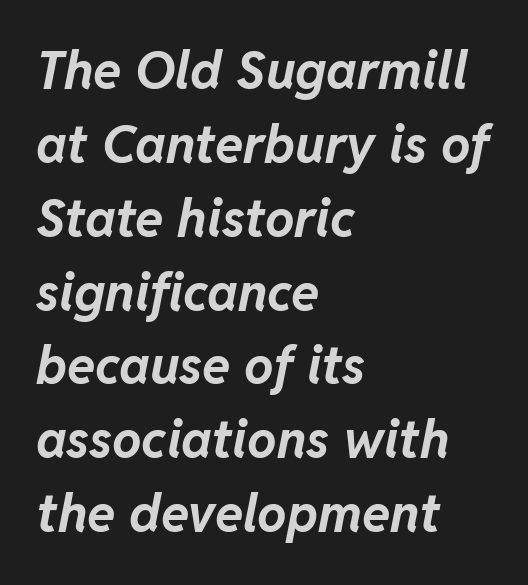
{"italic": "yes", "lean": "right", "slant_degrees": 11, "bold": "yes", "weight": "bold", "width": "normal", "stroke_contrast": "low", "x_height": "medium", "monospaced": "no", "underline": "no", "align": "left", "line_spacing": "normal", "line_spacing_ratio": 1.42, "letter_spacing": "normal", "letter_spacing_em": 0.0, "glyph_px": 52}
